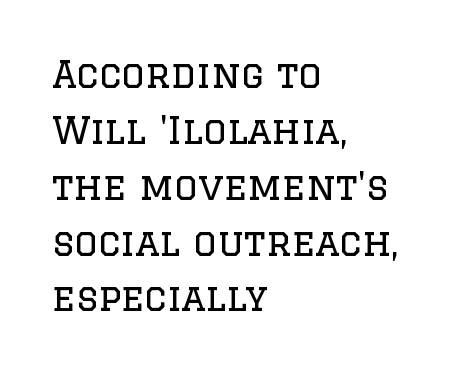
Nobody drew a line under any word here. Check where the strokes stop: tiny serifs finish them off. This sample has the flowing, uneven cadence of proportional lettering. You can tell it's not italic because the verticals are truly vertical.
